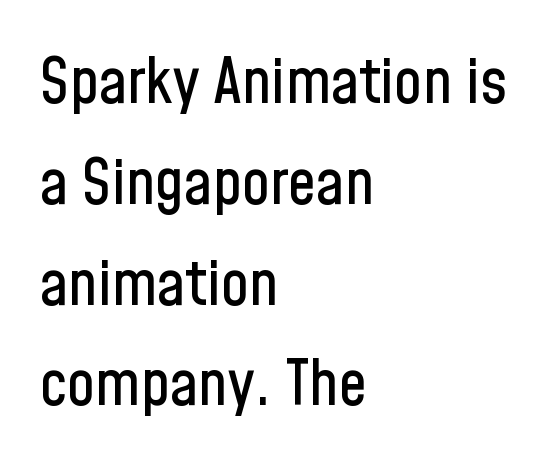
Spacing verdict: proportional, widths tailored to each character. Unmarked baselines from the first word to the last. Designer's note — italics off, roman on. Standard letterfit; no display-style spreading of the glyphs. Notice how the passage keeps a crisp vertical edge on the left only.
